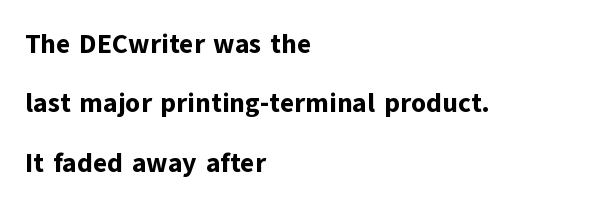
Q: Is the text bold? A: Yes.
Q: Is the text italic (slanted)? A: No, it is upright.
Q: Is the text underlined? A: No.
Q: How is the paragraph aligned? A: Left-aligned.
Q: Is the spacing between letters normal or unusually wide? A: Normal.
Q: Is the spacing between lines tight, normal or loose? A: Loose.
